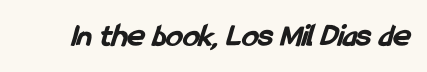
The image shows 33 px bold, condensed sans-serif type; set normal letter spacing, not underlined; low stroke contrast and a medium x-height.
